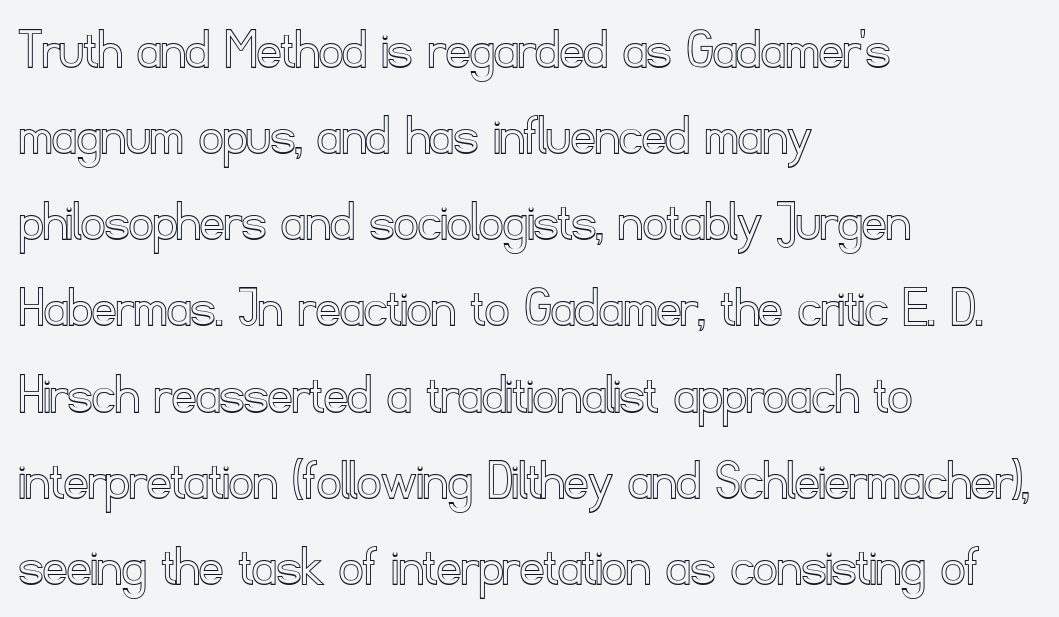
The tracking reads as untouched default to a designer's eye. Decoration check: the copy has no underline. The typography opts for an upright posture over an oblique one. Looks like regular typesetting: each glyph gets only the width it needs.
